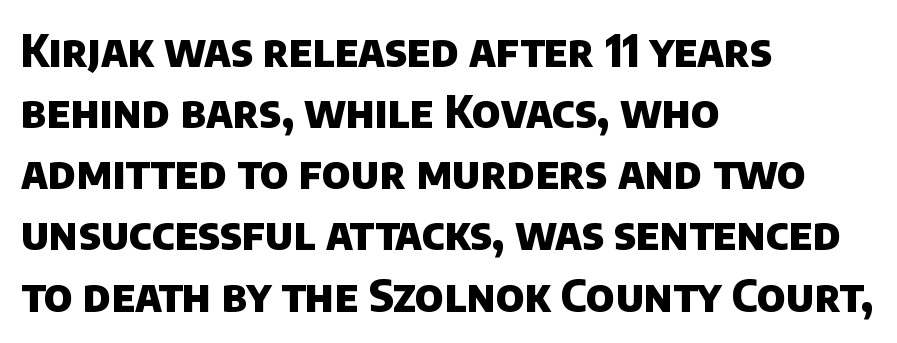
Q: Is the text bold? A: Yes.
Q: Is the typeface a serif or a sans-serif typeface? A: Sans-serif.
Q: Is the text underlined? A: No.
Q: How is the paragraph aligned? A: Left-aligned.
Q: Is the spacing between letters normal or unusually wide? A: Normal.
Q: Is the spacing between lines tight, normal or loose? A: Normal.
Q: Width (condensed, normal, or wide)? A: Normal.
Q: Stroke contrast? A: Low.
Q: x-height? A: Large.
Q: Monospaced? A: No.
